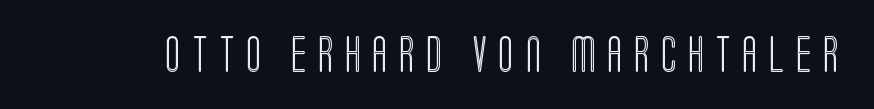
{"italic": "no", "width": "condensed", "x_height": "large", "monospaced": "no", "underline": "no", "letter_spacing": "wide", "letter_spacing_em": 0.32, "glyph_px": 36}
